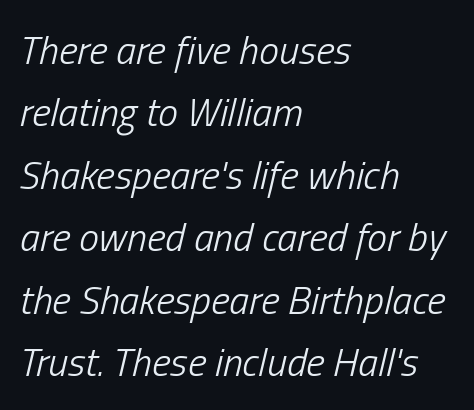
The specimen reads as italic at a glance. Spacing verdict: proportional, widths tailored to each character. These lines sit exactly where default settings would place them. The foot of each line stays bare and open. The horizontal fit of the characters is conventional and even. A quiet, ordinary-to-light weight characterises the typeface.
